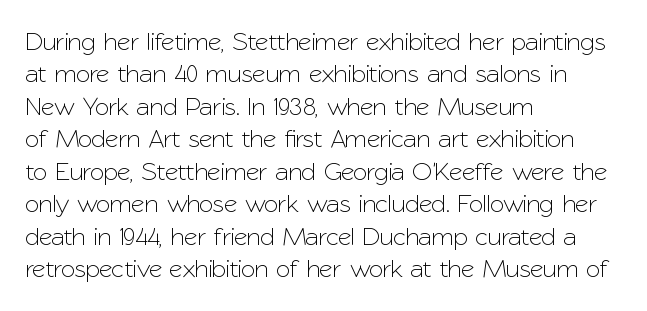
These lines sit exactly where default settings would place them. The letters stand upright; this is a roman face. Typeset ragged right — the left edge is the straight one. Just letters on the line, the space beneath them empty. Caption: standard tracking, unaltered.
